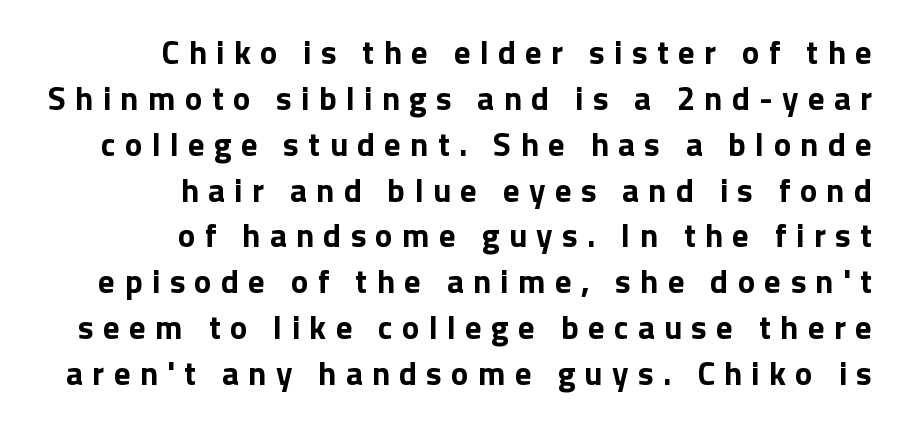
Q: Is the text bold? A: Yes.
Q: Is the text italic (slanted)? A: No, it is upright.
Q: Is the typeface a serif or a sans-serif typeface? A: Sans-serif.
Q: Is the text underlined? A: No.
Q: How is the paragraph aligned? A: Right-aligned.
Q: Is the spacing between letters normal or unusually wide? A: Unusually wide.
Q: Is the spacing between lines tight, normal or loose? A: Normal.
Q: Width (condensed, normal, or wide)? A: Normal.
Q: x-height? A: Medium.
Q: Monospaced? A: No.
